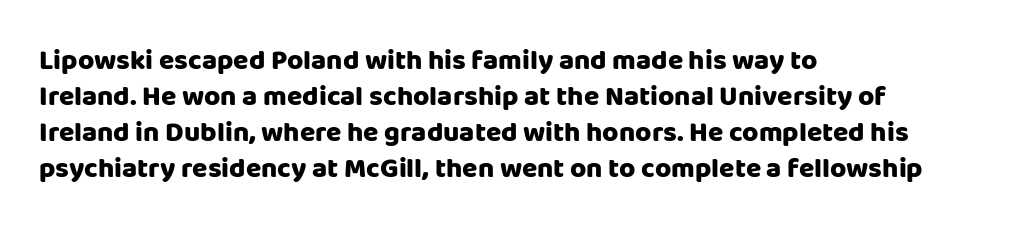
Q: Is the text bold? A: Yes.
Q: Is the text italic (slanted)? A: No, it is upright.
Q: Is the typeface a serif or a sans-serif typeface? A: Sans-serif.
Q: Is the text underlined? A: No.
Q: How is the paragraph aligned? A: Left-aligned.
Q: Is the spacing between letters normal or unusually wide? A: Normal.
Q: Is the spacing between lines tight, normal or loose? A: Normal.
Q: Width (condensed, normal, or wide)? A: Normal.
Q: Stroke contrast? A: Low.
Q: x-height? A: Large.
Q: Monospaced? A: No.
